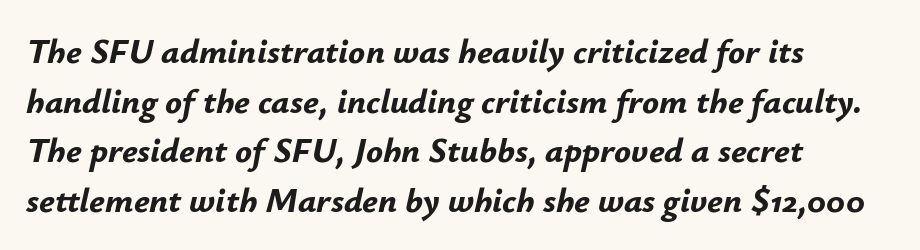
Q: Is the text bold? A: Yes.
Q: Is the text italic (slanted)? A: Yes, it leans right by about 12 degrees.
Q: Is the text underlined? A: No.
Q: How is the paragraph aligned? A: Left-aligned.
Q: Is the spacing between letters normal or unusually wide? A: Normal.
Q: Is the spacing between lines tight, normal or loose? A: Normal.
Q: Width (condensed, normal, or wide)? A: Normal.
Q: Stroke contrast? A: Low.
Q: x-height? A: Small.
Q: Monospaced? A: No.
